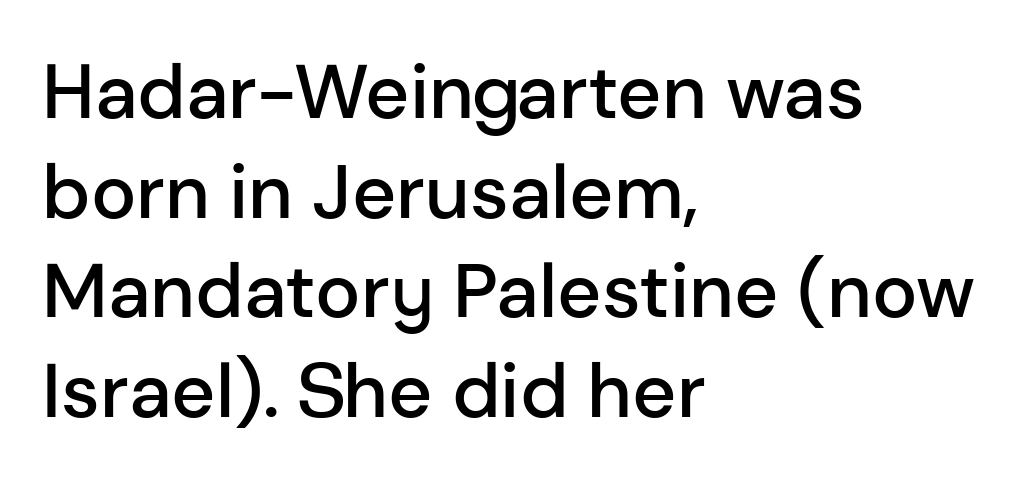
Compared with typical body copy, the letter spacing here is the same. Looks like regular typesetting: each glyph gets only the width it needs. The lines in this sample share a left origin and differ only in where they stop. Rule under the text: the space is simply empty.
